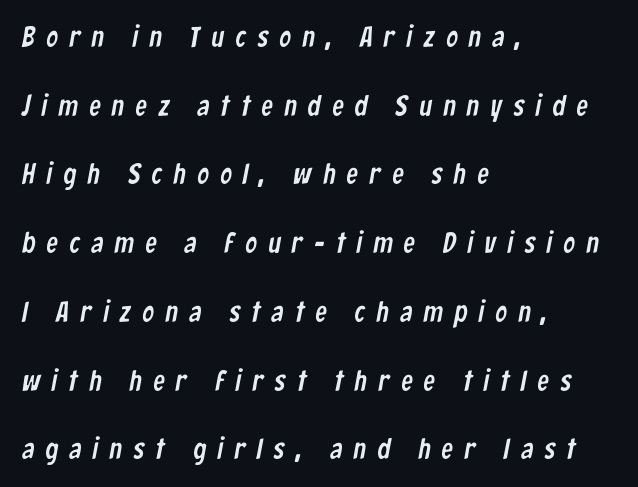
{"serif": "no", "width": "condensed", "stroke_contrast": "low", "x_height": "medium", "monospaced": "no", "underline": "no", "align": "left", "line_spacing": "loose", "line_spacing_ratio": 2.37, "letter_spacing": "wide", "letter_spacing_em": 0.39, "glyph_px": 29}
